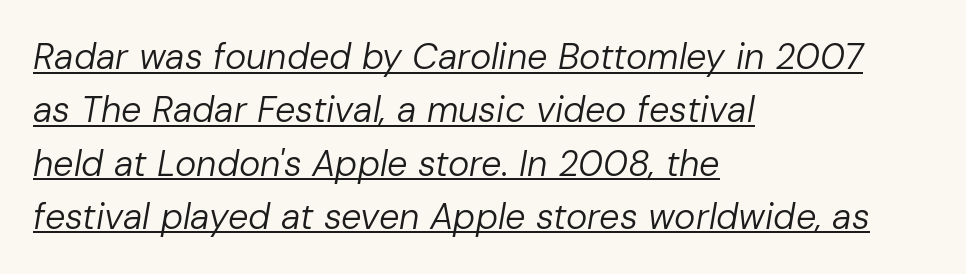
The image shows 36 px regular-weight type, italic (leaning right); set left-aligned, normal line spacing (1.48x), normal letter spacing, underlined; low stroke contrast and a medium x-height.
